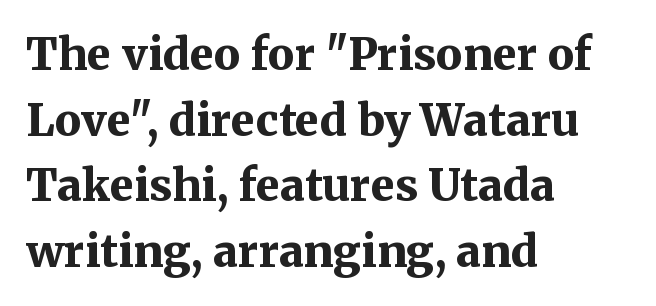
{"serif": "yes", "italic": "no", "bold": "yes", "weight": "bold", "width": "normal", "stroke_contrast": "medium", "x_height": "medium", "monospaced": "no", "underline": "no", "align": "left", "line_spacing": "normal", "line_spacing_ratio": 1.49, "letter_spacing": "normal", "letter_spacing_em": 0.0, "glyph_px": 44}
